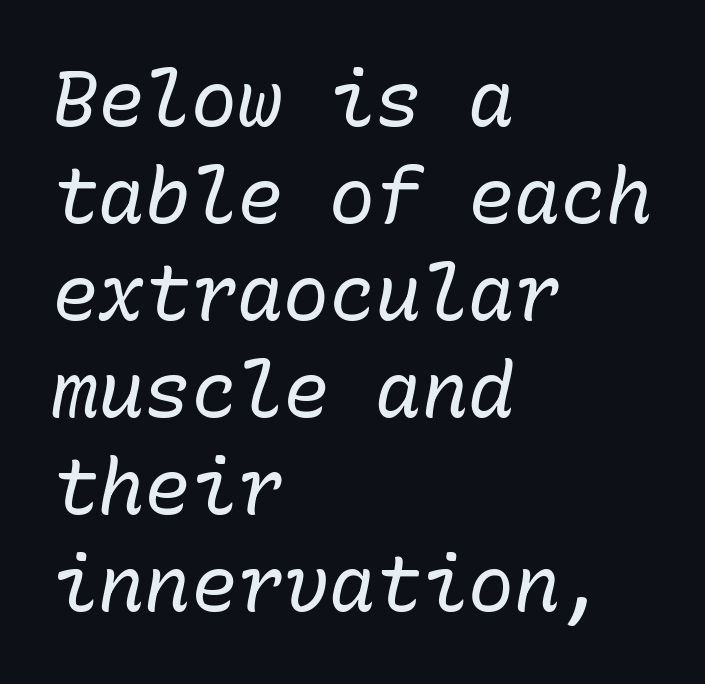
The image shows 77 px regular-weight type, italic (leaning right), monospaced; set left-aligned, normal line spacing (1.26x), normal letter spacing, not underlined; low stroke contrast and a medium x-height.
